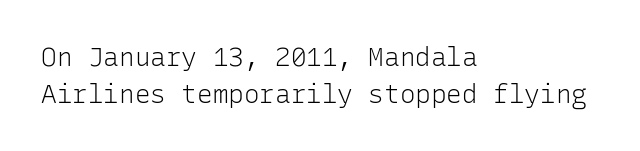
In CSS terms this would be text-align: left. The words here are not underlined. The font is comparable to plain body text, perhaps lighter. Every character sits straight up, as roman type does. The vertical gap from one line to the next is medium. Compared with typical body copy, the letter spacing here is the same.
